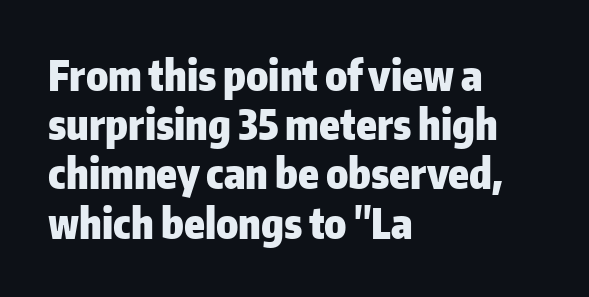
The image shows 41 px heavy sans-serif type, upright; set left-aligned, line spacing 1.2x, normal letter spacing, not underlined; low stroke contrast and a medium x-height.
